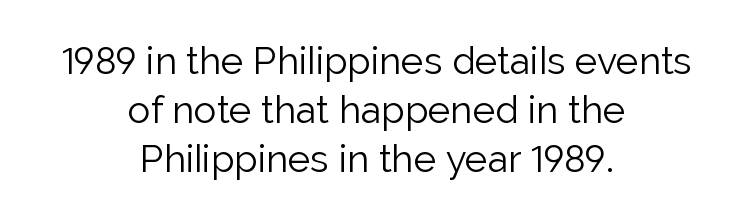
{"serif": "no", "italic": "no", "bold": "no", "weight": "light", "width": "normal", "stroke_contrast": "low", "x_height": "medium", "monospaced": "no", "underline": "no", "align": "center", "line_spacing": "normal", "line_spacing_ratio": 1.29, "letter_spacing": "normal", "letter_spacing_em": 0.0, "glyph_px": 38}
